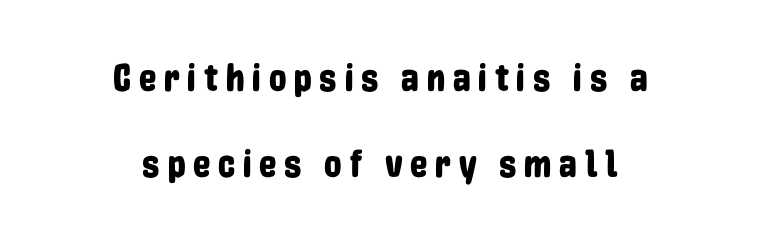
Quick note: underline off. The space between consecutive lines is lavish. The text was rendered using a sans face with plain stroke endings. Observe the wide spacing: letters keep a clear distance from each other. Does the copy run flush right? No — it is centered line by line.
